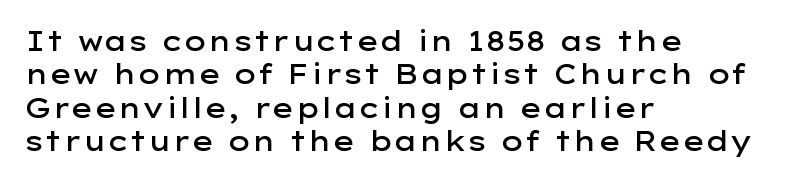
Moderately thickened strokes mark this as semibold type. A clean baseline with only descenders dipping below it. Line starts are locked; line ends wander. Honestly, the letter spacing is just normal — you wouldn't notice it. Italic? Not at all — the glyphs are vertical.
